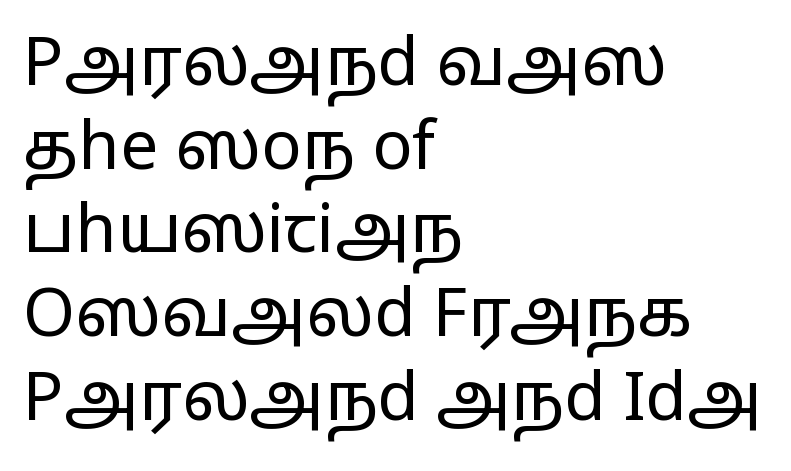
Weight: in the light-to-regular range. Think of a printed novel: that variable character pitch is what you see here. This rendering uses left alignment, leaving the right contour irregular. Style check: upright. The words here are not underlined.
